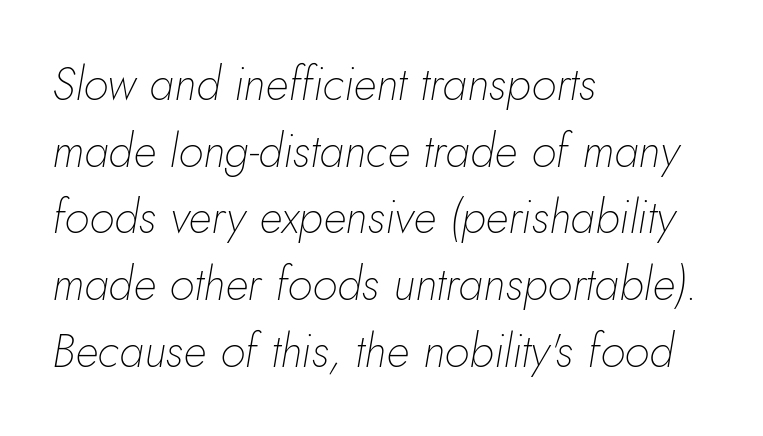
The image shows 46 px thin type, italic (leaning right); set left-aligned, normal line spacing (1.45x), normal letter spacing, not underlined; low stroke contrast and a small x-height.
